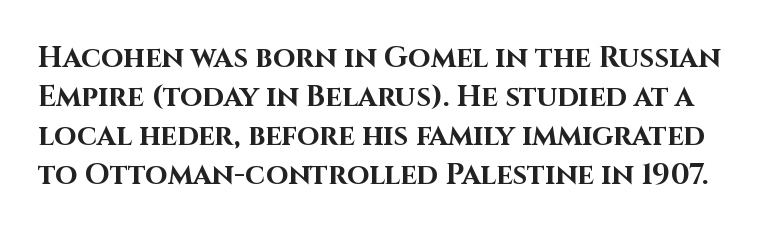
These lines sit exactly where default settings would place them. Examine the stroke ends and you'll find no serifs. The lettering stays uniformly vertical, giving the passage a roman look. Weight: bold. How are the letters spaced? Ordinarily, with no added tracking. Character widths vary here, with narrow letters taking less room than wide ones.
